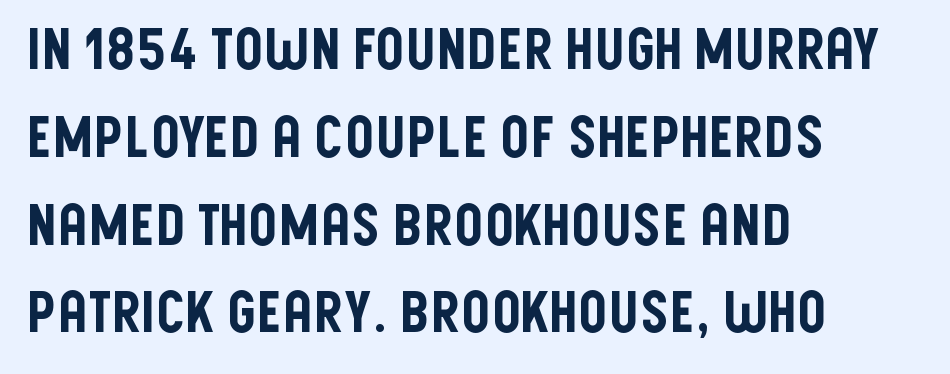
{"serif": "no", "italic": "no", "width": "condensed", "stroke_contrast": "low", "x_height": "large", "monospaced": "no", "underline": "no", "align": "left", "line_spacing": "normal", "line_spacing_ratio": 1.54, "letter_spacing": "normal", "letter_spacing_em": 0.0, "glyph_px": 57}
